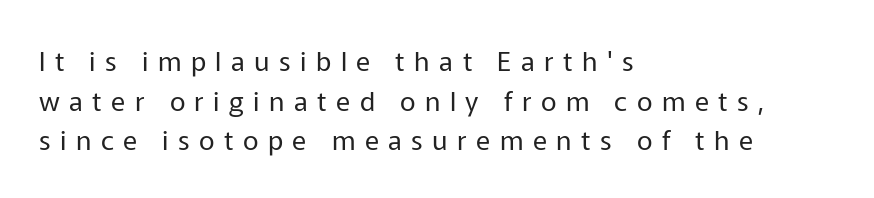
The image shows 27 px text type, upright; set left-aligned, normal line spacing (1.47x), unusually wide letter spacing (+0.35 em), not underlined.
